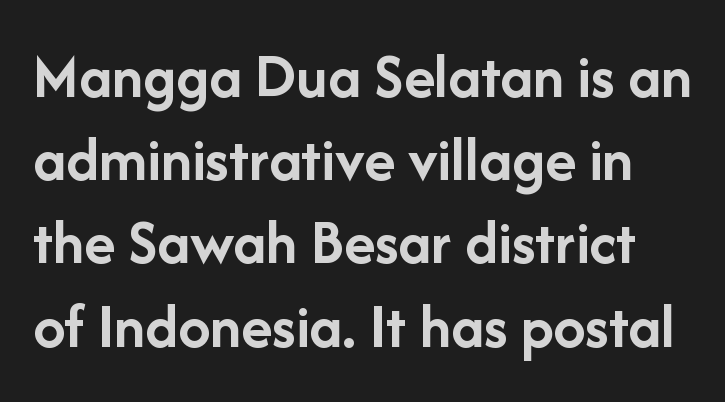
The rendering uses a bold face; every stroke is thick and dark. Students, observe: this is what conventionally led text looks like. Compared with typical body copy, the letter spacing here is the same. Note the varied advance widths — an 'i' is clearly narrower than an 'm'.
